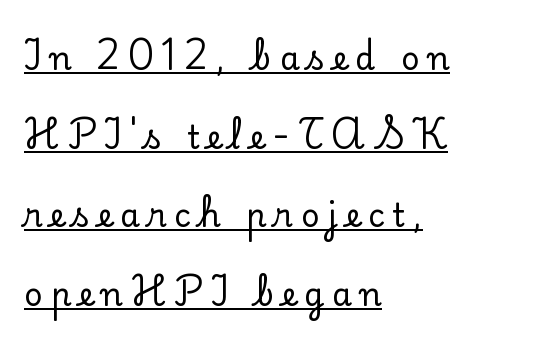
If you measured baseline to baseline, you'd find a long distance. Substantial extra tracking has been applied to these lines. It's the straight-up-and-down kind of type. Think of a printed novel: that variable character pitch is what you see here. Note: serifs present on the glyphs.
